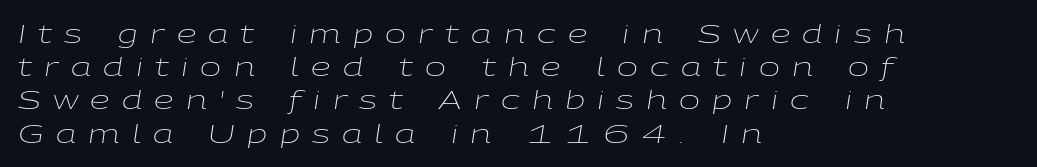
Q: Is the text bold? A: No.
Q: Is the text italic (slanted)? A: Yes, it leans right by about 9 degrees.
Q: Is the text underlined? A: No.
Q: How is the paragraph aligned? A: Left-aligned.
Q: Is the spacing between letters normal or unusually wide? A: Unusually wide.
Q: Is the spacing between lines tight, normal or loose? A: Normal.
